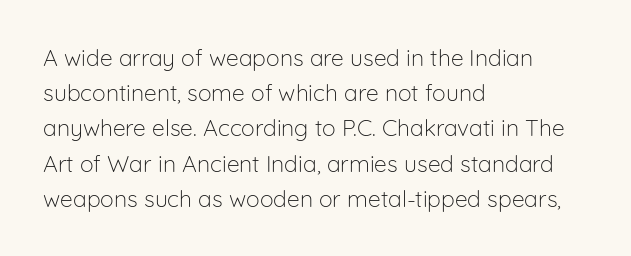
The image shows 23 px text type, upright; set left-aligned, normal line spacing (1.53x), normal letter spacing, not underlined.
